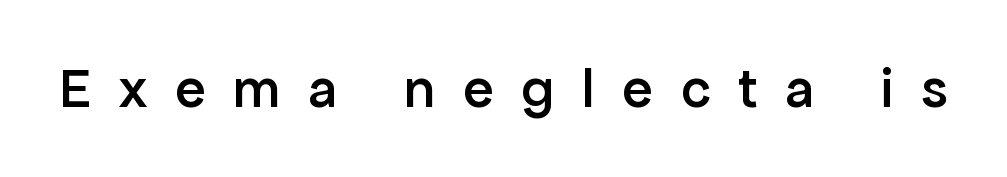
{"serif": "no", "italic": "no", "bold": "semi", "weight": "semibold", "width": "normal", "stroke_contrast": "low", "x_height": "medium", "monospaced": "no", "underline": "no", "letter_spacing": "wide", "letter_spacing_em": 0.5, "glyph_px": 56}
